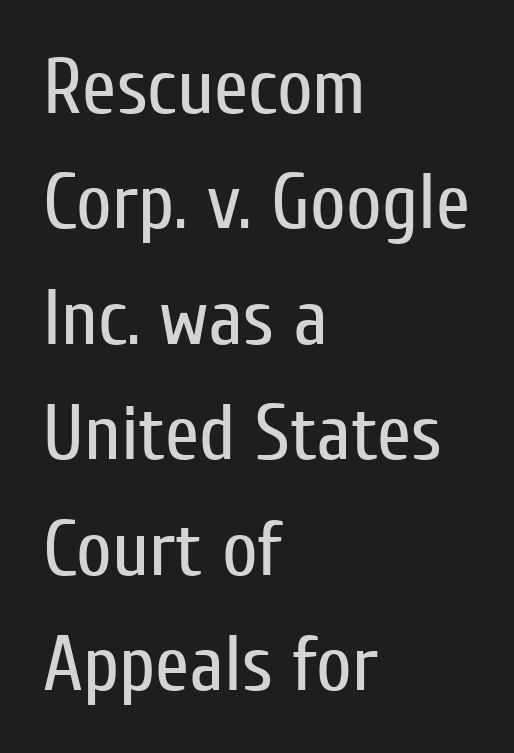
Q: Is the text bold? A: No.
Q: Is the text italic (slanted)? A: No, it is upright.
Q: Is the typeface a serif or a sans-serif typeface? A: Sans-serif.
Q: Is the text underlined? A: No.
Q: How is the paragraph aligned? A: Left-aligned.
Q: Is the spacing between letters normal or unusually wide? A: Normal.
Q: Is the spacing between lines tight, normal or loose? A: Normal.
Q: Width (condensed, normal, or wide)? A: Condensed.
Q: Stroke contrast? A: Low.
Q: x-height? A: Medium.
Q: Monospaced? A: No.
